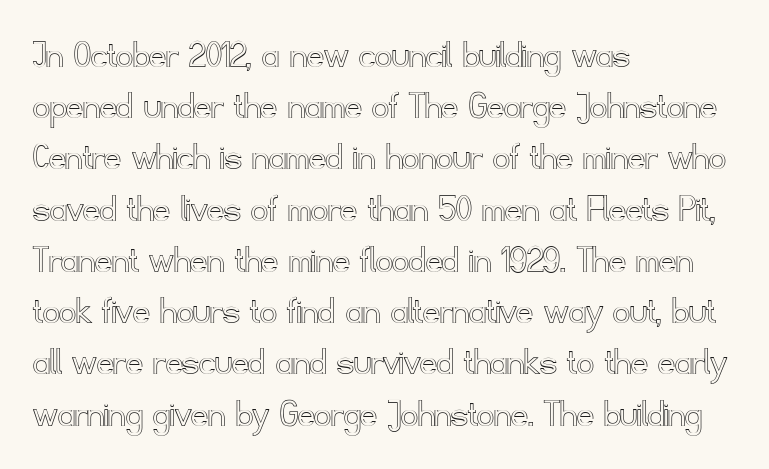
{"italic": "no", "width": "normal", "x_height": "small", "monospaced": "no", "underline": "no", "align": "left", "line_spacing": "normal", "line_spacing_ratio": 1.25, "letter_spacing": "normal", "letter_spacing_em": 0.0, "glyph_px": 41}
